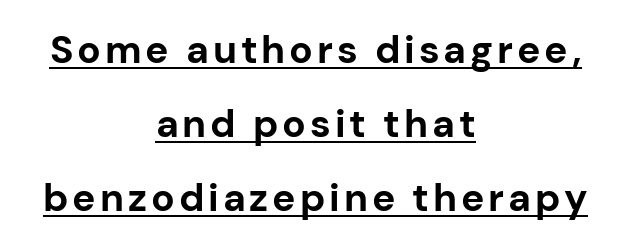
The image shows 39 px bold sans-serif type, upright; set centered, loose line spacing (1.9x), underlined; low stroke contrast and a medium x-height.
